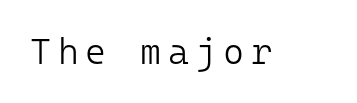
Q: Is the text bold? A: No.
Q: Is the text italic (slanted)? A: No, it is upright.
Q: Is the typeface a serif or a sans-serif typeface? A: Sans-serif.
Q: Is the text underlined? A: No.
Q: Width (condensed, normal, or wide)? A: Normal.
Q: Stroke contrast? A: Low.
Q: x-height? A: Medium.
Q: Monospaced? A: Yes.
